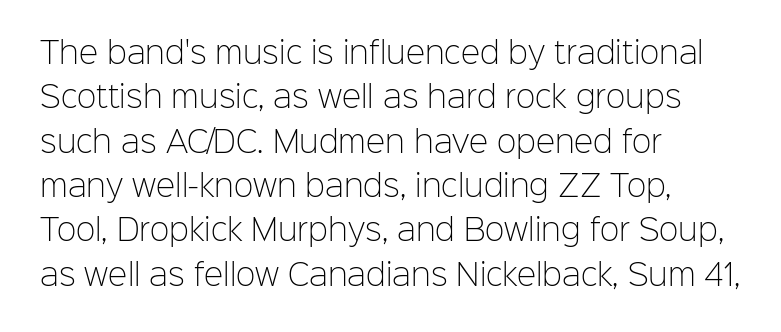
{"serif": "no", "italic": "no", "bold": "no", "weight": "light", "width": "normal", "stroke_contrast": "low", "x_height": "medium", "monospaced": "no", "underline": "no", "align": "left", "line_spacing": "normal", "line_spacing_ratio": 1.53, "letter_spacing": "normal", "letter_spacing_em": 0.0, "glyph_px": 29}
